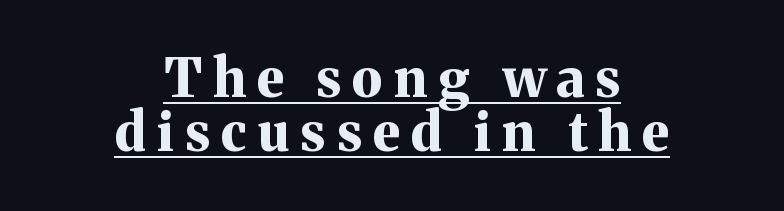
The image shows 53 px bold serif type, upright; set centered, tight line spacing (1.02x), unusually wide letter spacing (+0.21 em), underlined; medium stroke contrast and a medium x-height.
